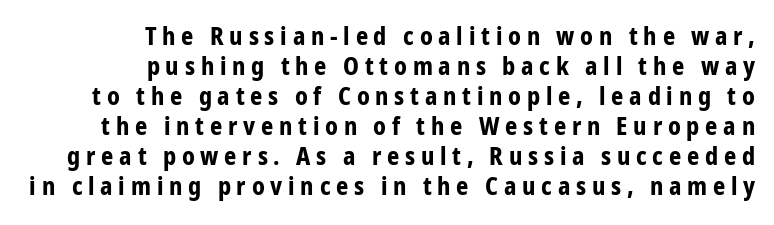
{"italic": "no", "bold": "yes", "underline": "no", "align": "right", "line_spacing": "normal", "line_spacing_ratio": 1.25, "letter_spacing": "wide", "letter_spacing_em": 0.24, "glyph_px": 24}
